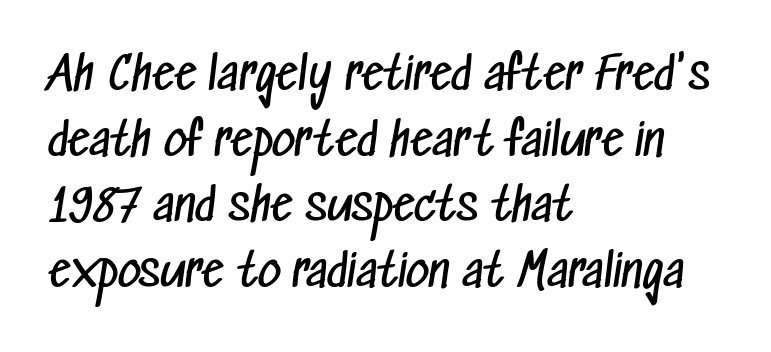
{"serif": "no", "bold": "no", "weight": "regular", "width": "condensed", "stroke_contrast": "low", "x_height": "medium", "monospaced": "no", "underline": "no", "align": "left", "line_spacing": "normal", "line_spacing_ratio": 1.46, "letter_spacing": "normal", "letter_spacing_em": 0.0, "glyph_px": 45}
